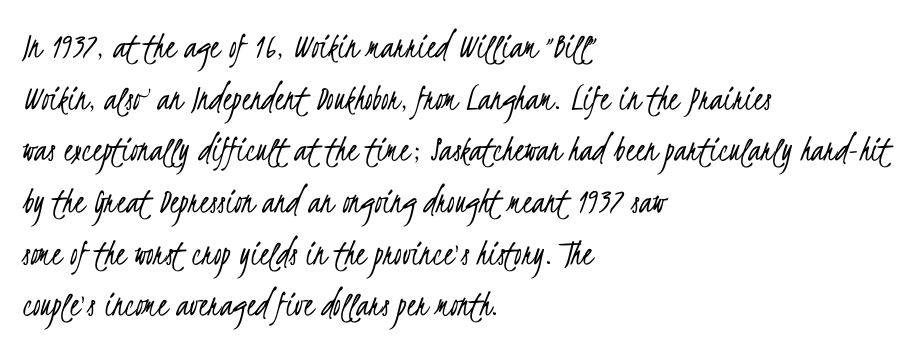
{"serif": "no", "bold": "no", "weight": "light", "width": "condensed", "stroke_contrast": "low", "x_height": "small", "monospaced": "no", "underline": "no", "align": "left", "line_spacing": "normal", "line_spacing_ratio": 1.36, "letter_spacing": "normal", "letter_spacing_em": 0.0, "glyph_px": 38}
